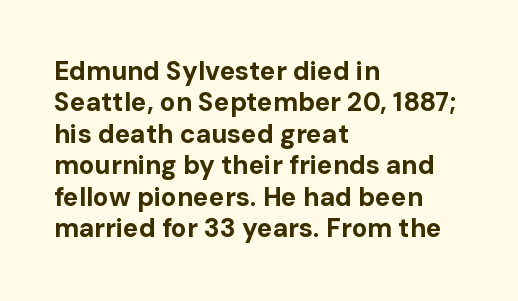
Q: Is the text bold? A: Yes.
Q: Is the text italic (slanted)? A: No, it is upright.
Q: Is the text underlined? A: No.
Q: How is the paragraph aligned? A: Left-aligned.
Q: Is the spacing between letters normal or unusually wide? A: Normal.
